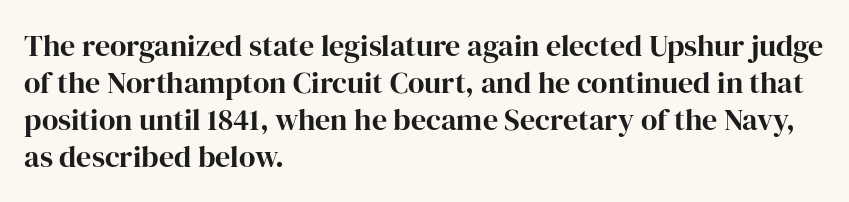
Standard letterfit; no display-style spreading of the glyphs. The passage shown is typed in a proportional face where columns would drift. The passage shown is not underscored anywhere. Do the letters lean? They stand straight. Alignment: flush left.
